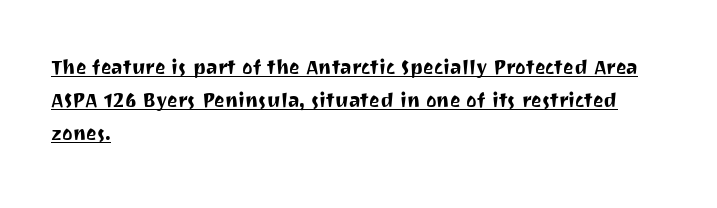
These lines sit exactly where default settings would place them. Characters remain perfectly vertical along every line. Honestly, the letter spacing is just normal — you wouldn't notice it. Line starts are locked; line ends wander.
